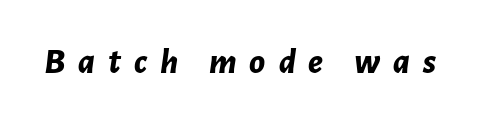
{"italic": "yes", "lean": "right", "slant_degrees": 7, "bold": "yes", "weight": "bold", "width": "normal", "stroke_contrast": "low", "x_height": "medium", "monospaced": "no", "underline": "no", "letter_spacing": "wide", "letter_spacing_em": 0.36, "glyph_px": 36}
